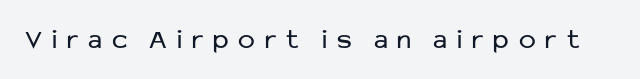
{"serif": "no", "italic": "no", "bold": "no", "weight": "regular", "width": "normal", "stroke_contrast": "low", "x_height": "medium", "monospaced": "no", "underline": "no", "letter_spacing": "wide", "letter_spacing_em": 0.35, "glyph_px": 28}
